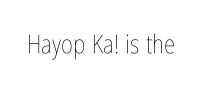
{"italic": "no", "bold": "no", "underline": "no", "letter_spacing": "normal", "letter_spacing_em": 0.0, "glyph_px": 26}
